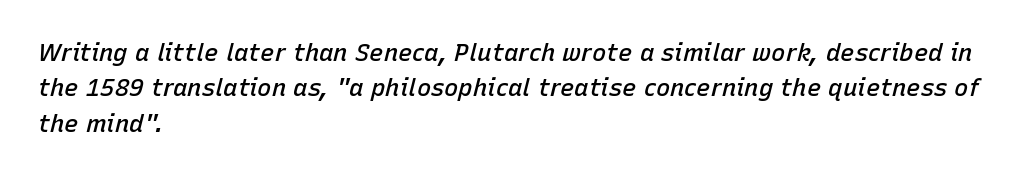
Moderately thickened strokes mark this as semibold type. The foot of each line stays bare and open. The line-height multiplier appears to be the usual default. Notice how the stems are inclined rather than vertical — that's the hallmark of italics.
